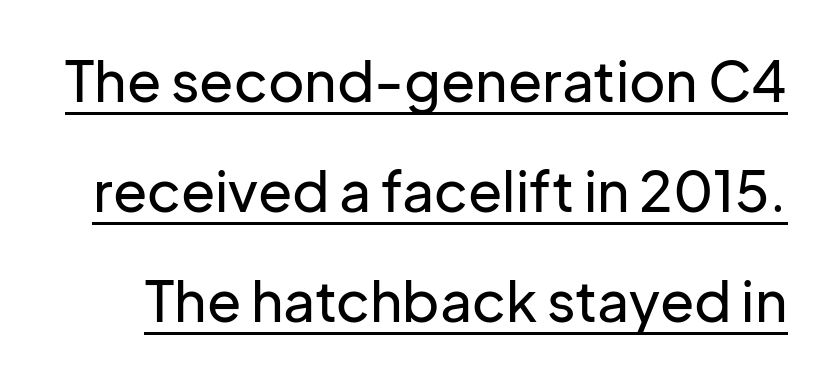
The specimen includes a rule beneath the text block's lines. Letter spacing: default. Is there much room between lines? Yes — plenty of vertical air separates them. Note: no serifs on the glyphs. Each letter keeps its own natural width here, so spacing adapts to shape. Rendered with straight, roman letterforms.
